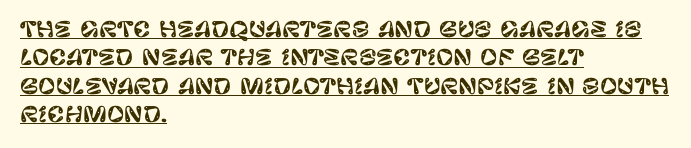
The image shows 21 px text type; set left-aligned, normal line spacing (1.35x), normal letter spacing, underlined.
